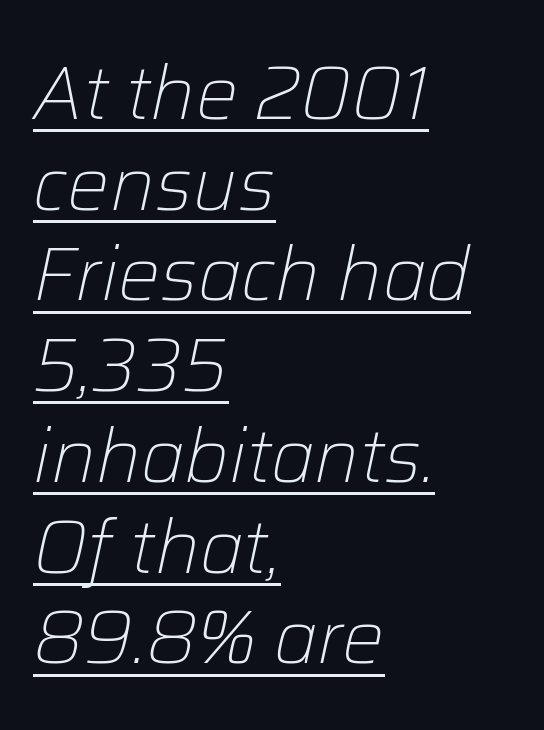
The image shows 75 px light type, italic (leaning right); set left-aligned, line spacing 1.21x, normal letter spacing, underlined; low stroke contrast and a medium x-height.
